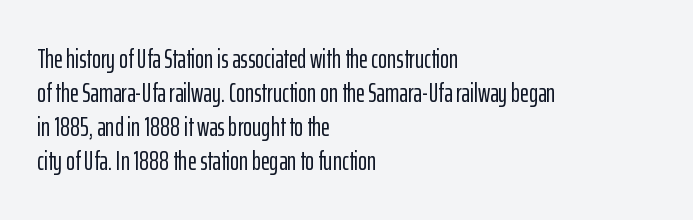
Q: Is the text italic (slanted)? A: No, it is upright.
Q: Is the text underlined? A: No.
Q: How is the paragraph aligned? A: Left-aligned.
Q: Is the spacing between letters normal or unusually wide? A: Normal.
Q: Is the spacing between lines tight, normal or loose? A: Normal.
